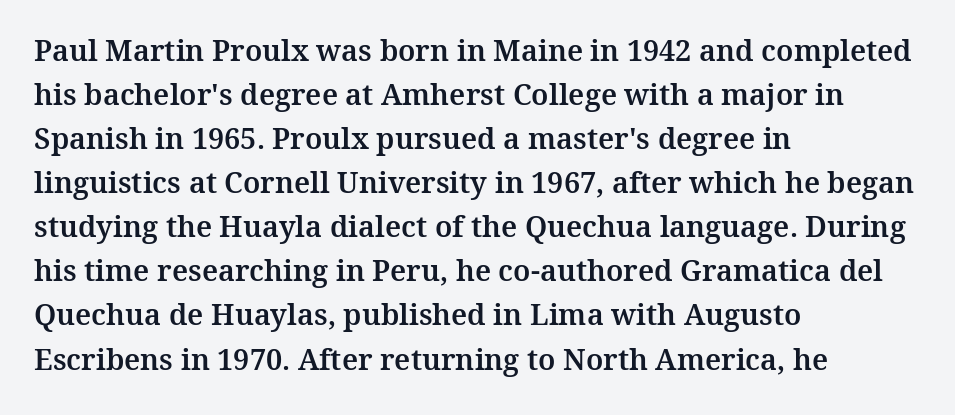
The image shows 29 px serif type, upright; set left-aligned, normal line spacing (1.52x), normal letter spacing, not underlined; medium stroke contrast and a medium x-height.
